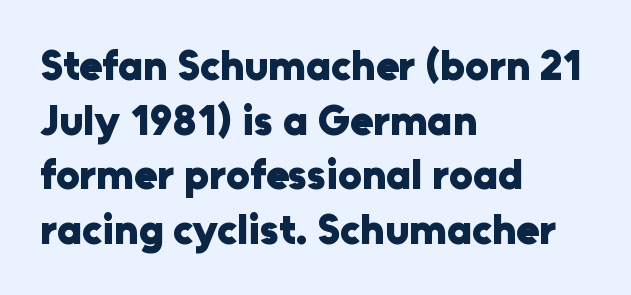
Q: Is the text bold? A: Yes.
Q: Is the text italic (slanted)? A: No, it is upright.
Q: Is the typeface a serif or a sans-serif typeface? A: Sans-serif.
Q: Is the text underlined? A: No.
Q: How is the paragraph aligned? A: Left-aligned.
Q: Is the spacing between letters normal or unusually wide? A: Normal.
Q: Is the spacing between lines tight, normal or loose? A: Normal.
Q: Width (condensed, normal, or wide)? A: Normal.
Q: Stroke contrast? A: Low.
Q: x-height? A: Medium.
Q: Monospaced? A: No.
